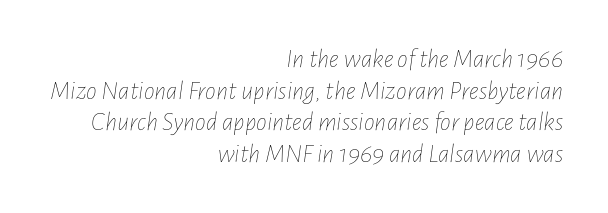
The image shows 27 px text type, italic (leaning right); set right-aligned, line spacing 1.17x, normal letter spacing, not underlined.
